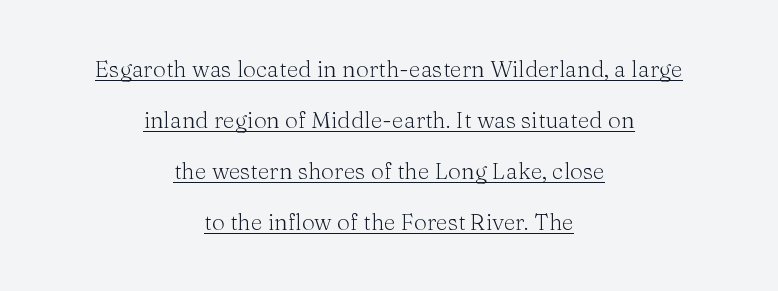
The image shows 23 px text type, upright; set centered, loose line spacing (2.22x), normal letter spacing, underlined.
